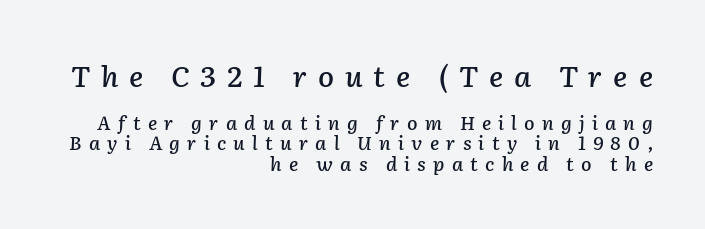
Q: Is the text italic (slanted)? A: Yes, it leans right by about 2 degrees.
Q: Is the text underlined? A: No.
Q: How is the paragraph aligned? A: Right-aligned.
Q: Is the spacing between letters normal or unusually wide? A: Unusually wide.
Q: Is the spacing between lines tight, normal or loose? A: Tight.
Q: Which block of text is set in a larger size, the first (top) or the second (bottom)? A: The first (top) one.
Q: Width (condensed, normal, or wide)? A: Normal.
Q: Stroke contrast? A: Low.
Q: x-height? A: Medium.
Q: Monospaced? A: No.
